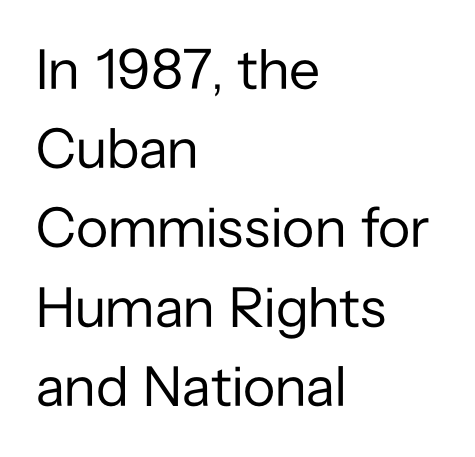
The image shows 57 px regular-weight sans-serif type, upright; set left-aligned, normal line spacing (1.39x), normal letter spacing, not underlined; low stroke contrast and a medium x-height.
